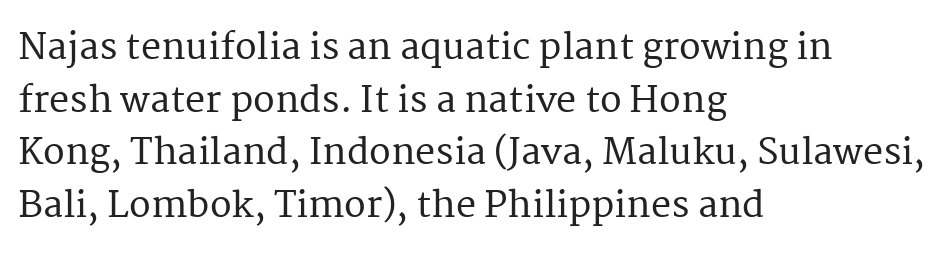
{"serif": "yes", "italic": "no", "width": "normal", "stroke_contrast": "medium", "x_height": "medium", "monospaced": "no", "underline": "no", "align": "left", "line_spacing": "normal", "line_spacing_ratio": 1.46, "letter_spacing": "normal", "letter_spacing_em": 0.0, "glyph_px": 36}
